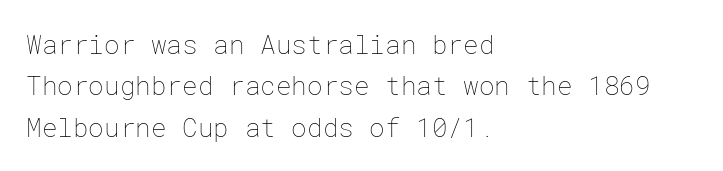
{"italic": "no", "bold": "no", "underline": "no", "align": "left", "line_spacing": "normal", "line_spacing_ratio": 1.59, "letter_spacing": "normal", "letter_spacing_em": 0.0, "glyph_px": 26}
